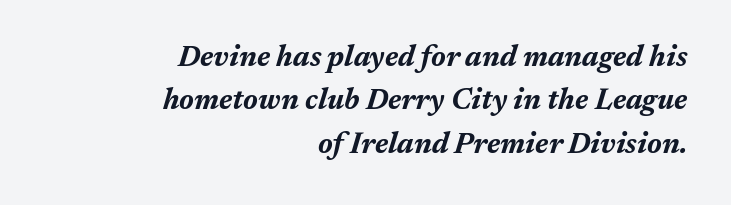
The image shows 29 px bold type, italic (leaning right); set right-aligned, normal line spacing (1.5x), normal letter spacing, not underlined; medium stroke contrast and a medium x-height.
